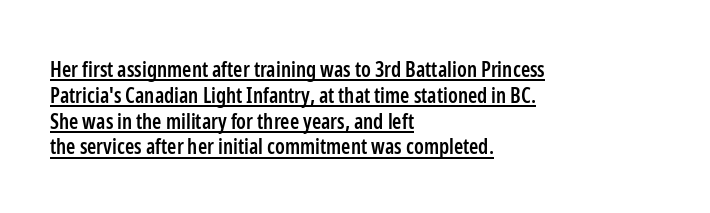
The image shows 21 px text type, upright; set left-aligned, line spacing 1.23x, normal letter spacing, underlined.
